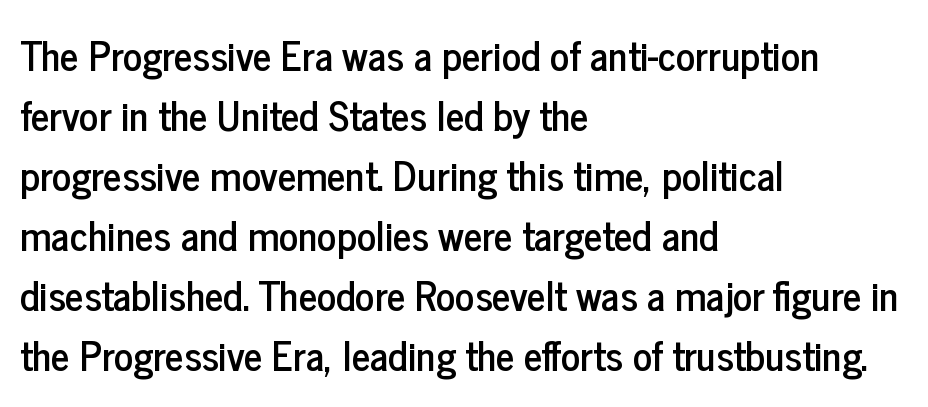
{"serif": "no", "italic": "no", "width": "condensed", "stroke_contrast": "low", "x_height": "medium", "monospaced": "no", "underline": "no", "align": "left", "line_spacing": "normal", "line_spacing_ratio": 1.5, "letter_spacing": "normal", "letter_spacing_em": 0.0, "glyph_px": 40}
